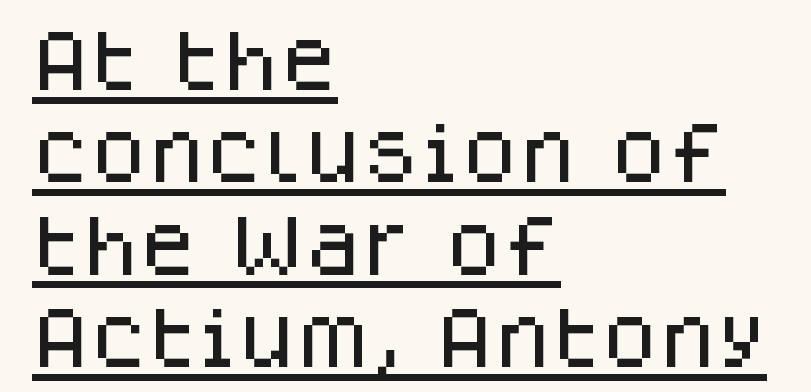
The image shows 66 px sans-serif type, upright; set left-aligned, normal line spacing (1.4x), normal letter spacing, underlined; low stroke contrast and a large x-height.
